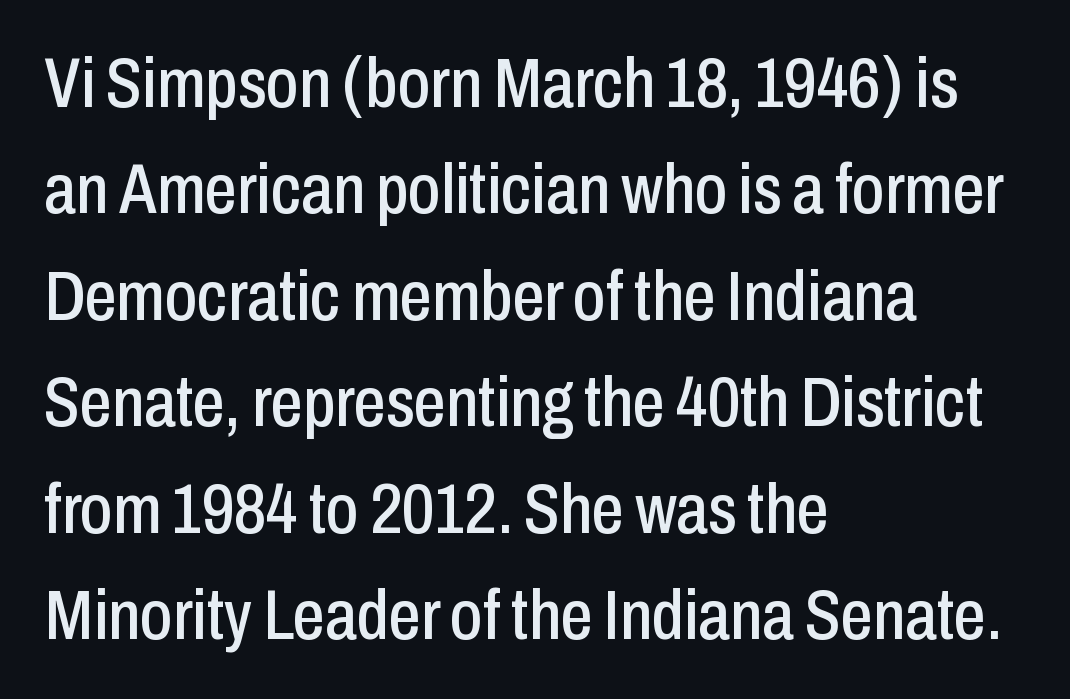
Italic: no, the glyphs are upright roman. Stroke terminals: plain, sans-serif. Has an underline been added? It has not. Normally led — the rows are evenly, conventionally spaced. The letters advance in unequal steps, a hallmark of proportional type. The type is set solid horizontally, with unmodified tracking.
